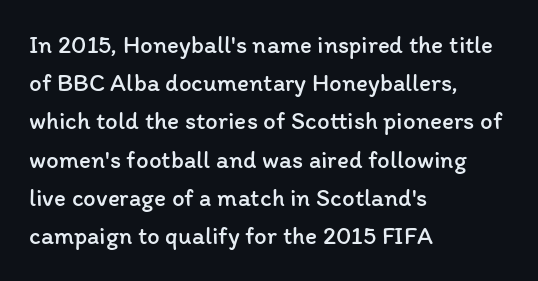
The glyphs are unaccompanied by any horizontal stroke below them. Posture: vertical. These lines keep a tight, regular rhythm from letter to letter. Interline gaps are of average width in this sample. The paragraph shown leans on its left margin.
